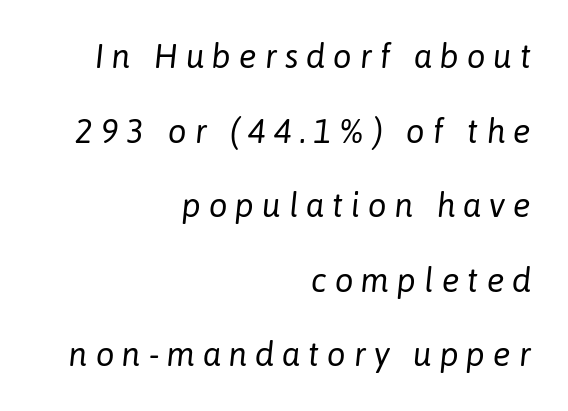
The image shows 33 px regular-weight type, italic (leaning right); set right-aligned, loose line spacing (2.26x), unusually wide letter spacing (+0.24 em), not underlined; low stroke contrast and a medium x-height.
